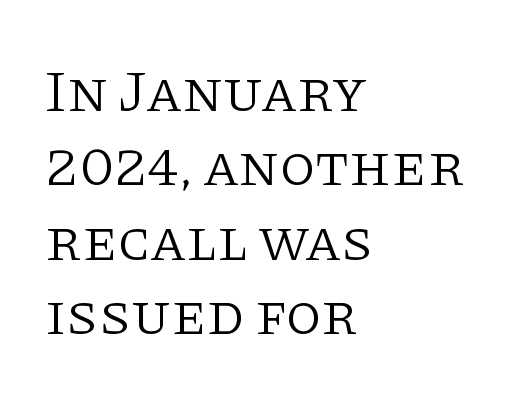
The image shows 59 px light serif type, upright; set left-aligned, normal line spacing (1.26x), normal letter spacing, not underlined; low stroke contrast and a large x-height.
